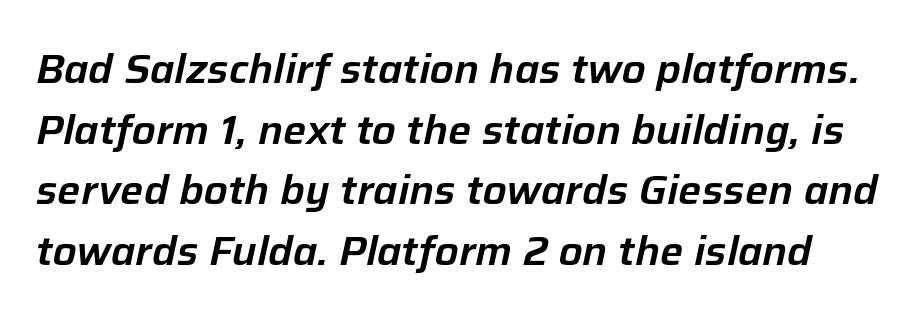
The image shows 41 px text type, italic (leaning right); set normal line spacing (1.48x), normal letter spacing, not underlined; low stroke contrast and a medium x-height.
